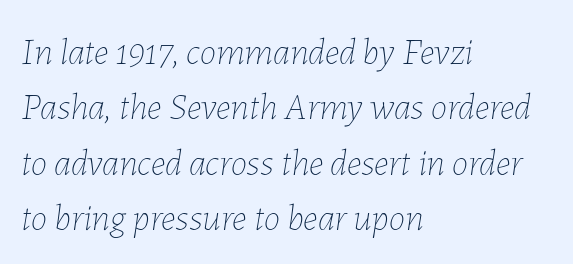
The image shows 37 px thin type, italic (leaning right); set left-aligned, normal line spacing (1.5x), normal letter spacing, not underlined; low stroke contrast and a medium x-height.
